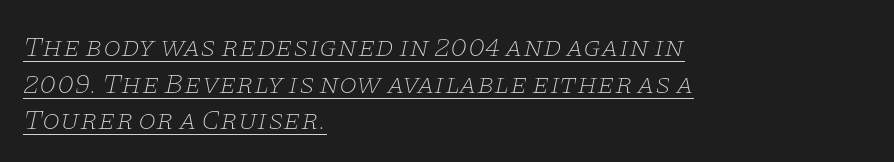
Q: Is the text bold? A: No.
Q: Is the text italic (slanted)? A: Yes, it leans right by about 11 degrees.
Q: Is the typeface a serif or a sans-serif typeface? A: Serif.
Q: Is the text underlined? A: Yes.
Q: How is the paragraph aligned? A: Left-aligned.
Q: Is the spacing between letters normal or unusually wide? A: Normal.
Q: Is the spacing between lines tight, normal or loose? A: Normal.
Q: Width (condensed, normal, or wide)? A: Wide.
Q: Stroke contrast? A: Low.
Q: x-height? A: Large.
Q: Monospaced? A: No.
